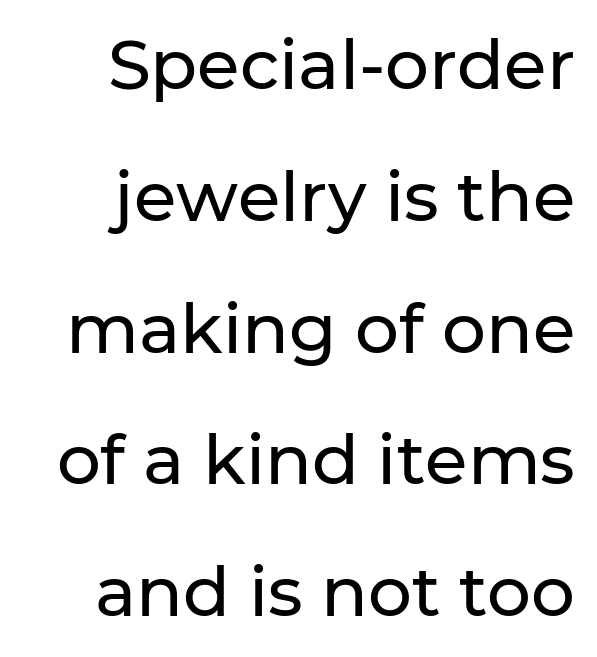
The image shows 69 px sans-serif type, upright; set right-aligned, loose line spacing (1.91x), normal letter spacing, not underlined; low stroke contrast and a medium x-height.
